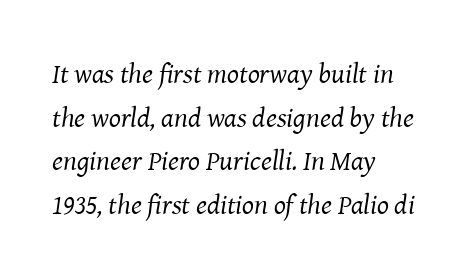
{"serif": "yes", "italic": "yes", "lean": "right", "slant_degrees": 8, "bold": "no", "weight": "regular", "width": "normal", "stroke_contrast": "medium", "x_height": "medium", "monospaced": "no", "underline": "no", "align": "left", "line_spacing": "normal", "line_spacing_ratio": 1.56, "letter_spacing": "normal", "letter_spacing_em": 0.0, "glyph_px": 28}
